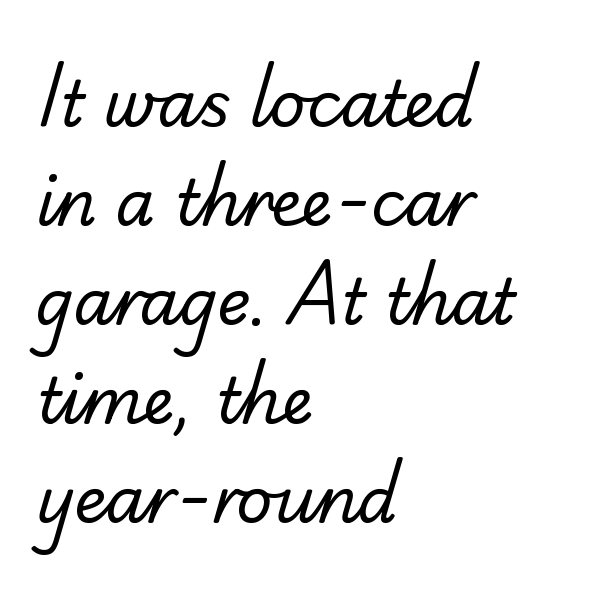
The image shows 63 px regular-weight sans-serif type; set left-aligned, normal line spacing (1.57x), normal letter spacing, not underlined; low stroke contrast and a small x-height.
